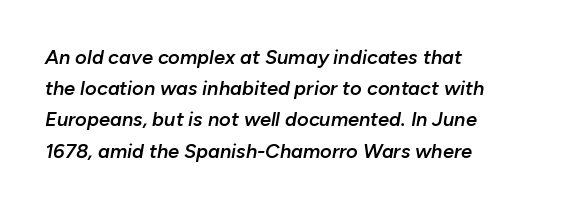
{"italic": "yes", "lean": "right", "slant_degrees": 10, "bold": "semi", "underline": "no", "align": "left", "line_spacing": "normal", "line_spacing_ratio": 1.56, "letter_spacing": "normal", "letter_spacing_em": 0.0, "glyph_px": 20}
